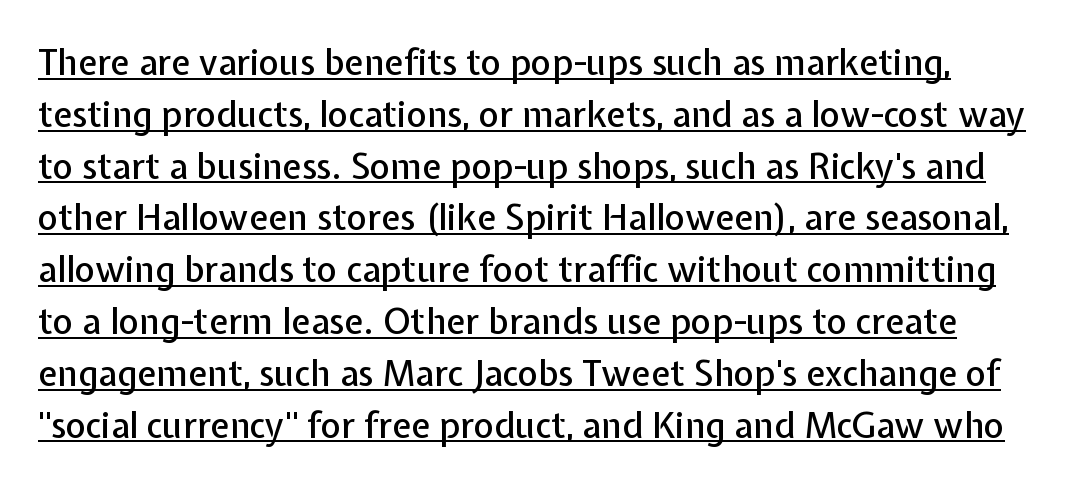
{"serif": "no", "italic": "no", "width": "normal", "stroke_contrast": "low", "x_height": "medium", "monospaced": "no", "underline": "yes", "line_spacing": "normal", "line_spacing_ratio": 1.48, "letter_spacing": "normal", "letter_spacing_em": 0.0, "glyph_px": 35}
